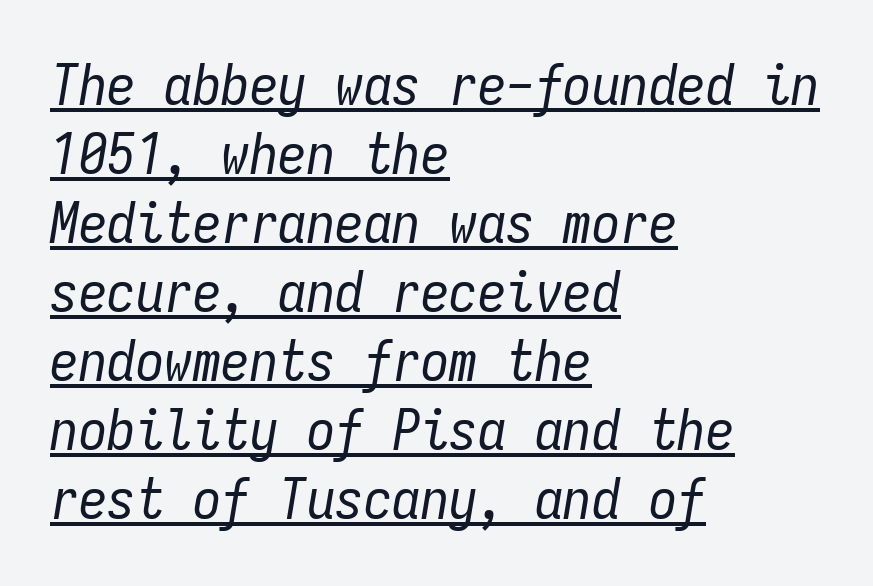
Q: Is the text bold? A: No.
Q: Is the text italic (slanted)? A: Yes, it leans right by about 9 degrees.
Q: Is the text underlined? A: Yes.
Q: How is the paragraph aligned? A: Left-aligned.
Q: Is the spacing between letters normal or unusually wide? A: Normal.
Q: Width (condensed, normal, or wide)? A: Condensed.
Q: Stroke contrast? A: Low.
Q: x-height? A: Medium.
Q: Monospaced? A: Yes.
